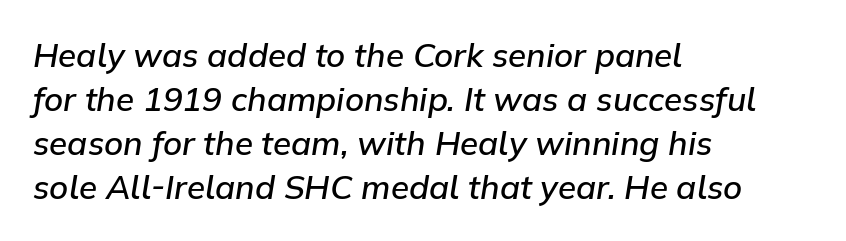
An italicized treatment has been applied to the whole sample. A classic flush-left, rag-right setting is used for this passage. Check under the words: just untouched page. Tracking here is standard; glyphs follow each other at the usual distance. The vertical gap from one line to the next is medium. The letters advance in unequal steps, a hallmark of proportional type.
